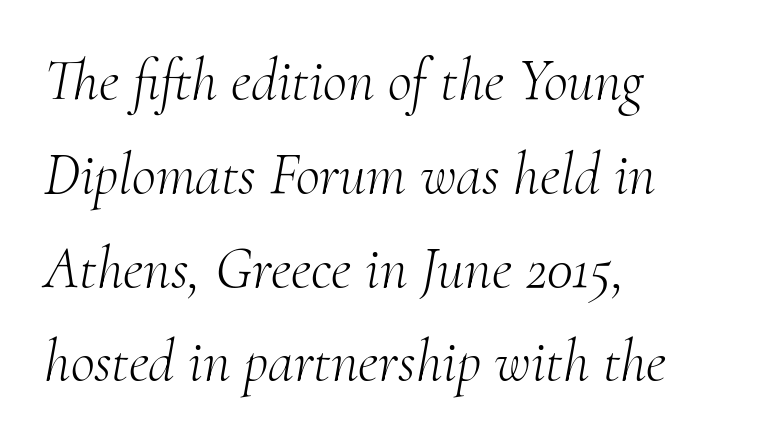
Is there much room between lines? A standard amount, neither cramped nor airy. Is the letter spacing exaggerated? No — it looks like the ordinary default. This is not heavy type; no bold has been used. The letters carry serifs — small finishing strokes at the ends of their stems. The lettering tilts uniformly, giving the passage an italic look.
